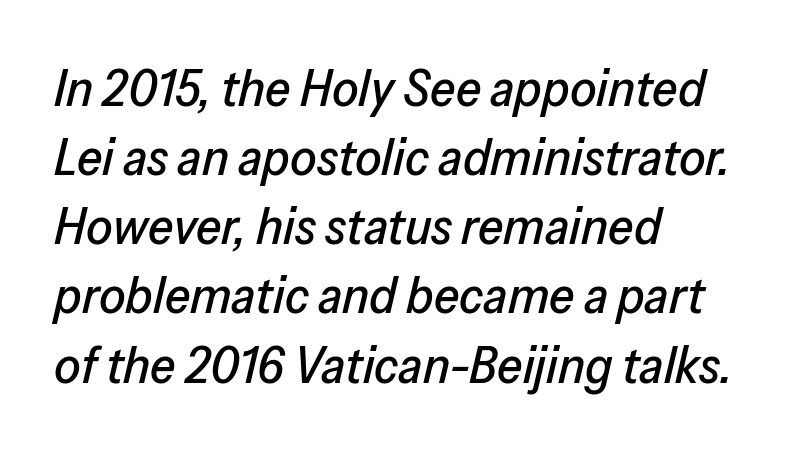
Q: Is the text italic (slanted)? A: Yes, it leans right by about 13 degrees.
Q: Is the text underlined? A: No.
Q: How is the paragraph aligned? A: Left-aligned.
Q: Is the spacing between letters normal or unusually wide? A: Normal.
Q: Is the spacing between lines tight, normal or loose? A: Normal.
Q: Width (condensed, normal, or wide)? A: Normal.
Q: Stroke contrast? A: Low.
Q: x-height? A: Medium.
Q: Monospaced? A: No.
